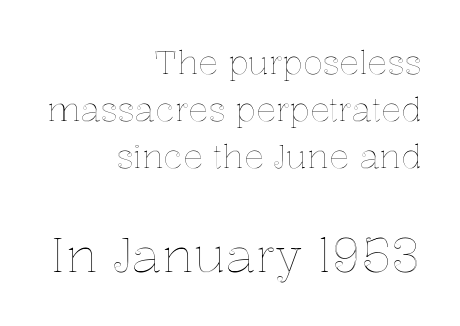
The image shows 49 px text type, upright; set right-aligned, normal line spacing (1.43x), normal letter spacing, not underlined; the second (bottom) block is 1.48x larger; a medium x-height.
